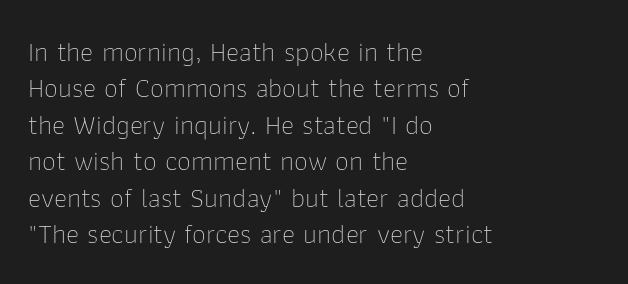
Line starts are locked; line ends wander. Caption: face not bold, strokes unweighted. Each letter keeps its own natural width here, so spacing adapts to shape. Type without underlining. Every character sits straight up, as roman type does. Standard letterfit; no display-style spreading of the glyphs.
